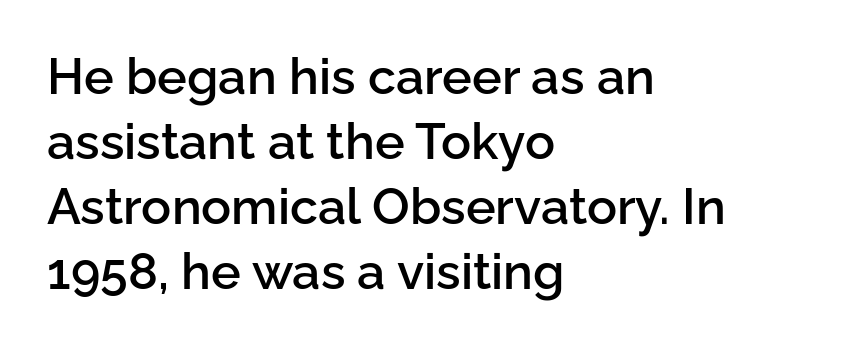
Layout note: lines flush left. There is no visible air inserted between adjacent glyphs. Ascenders rise straight up at ninety degrees. I'd describe the lettering as semibold — firm but not a full bold.
